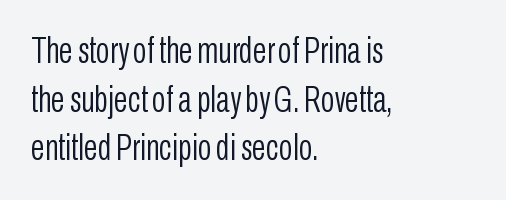
The rendering uses a moderate line-height, typical for paragraphs. You could not count columns in this text — the font is proportionally spaced. Is the stroke heavy? The answer is a plain regular-or-lighter. Layout note: lines flush left. Characters follow at the spacing the type designer built in. The space directly below the letters is spotless.
